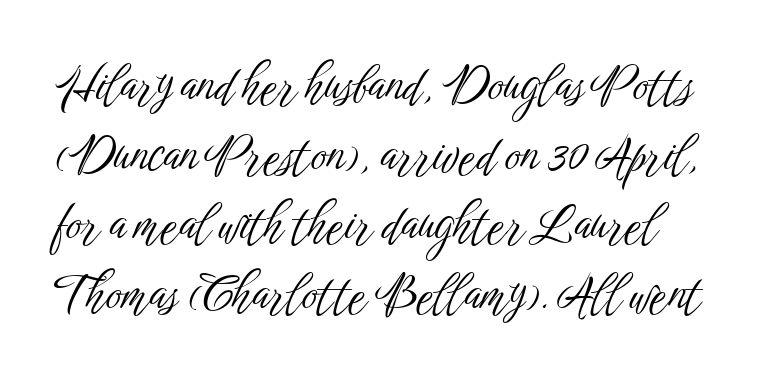
The image shows 48 px light, condensed sans-serif type; set normal line spacing (1.45x), normal letter spacing, not underlined; low stroke contrast and a medium x-height.
